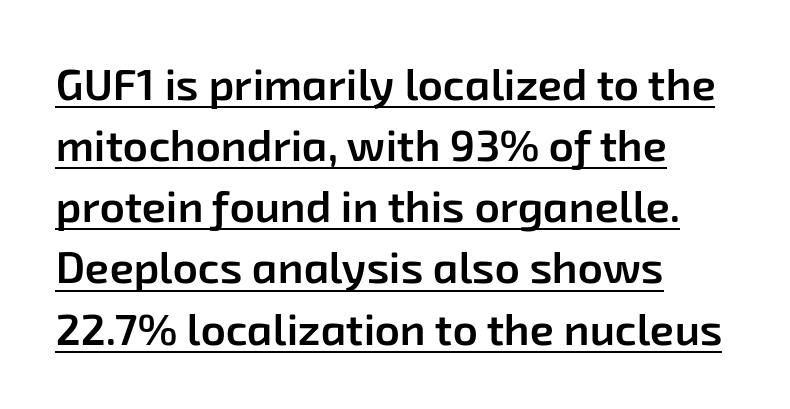
Q: Is the text bold? A: Semi-bold.
Q: Is the typeface a serif or a sans-serif typeface? A: Sans-serif.
Q: Is the text underlined? A: Yes.
Q: How is the paragraph aligned? A: Left-aligned.
Q: Is the spacing between letters normal or unusually wide? A: Normal.
Q: Is the spacing between lines tight, normal or loose? A: Normal.
Q: Width (condensed, normal, or wide)? A: Normal.
Q: Stroke contrast? A: Low.
Q: x-height? A: Medium.
Q: Monospaced? A: No.
